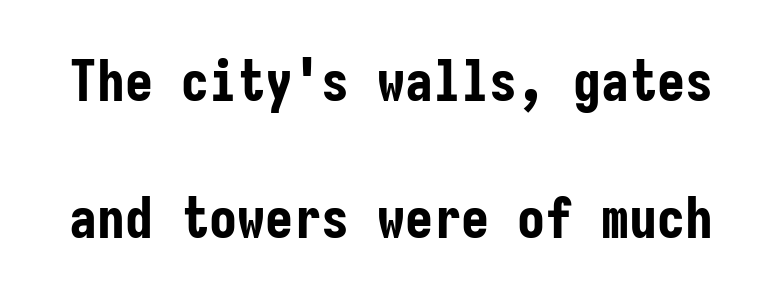
{"serif": "no", "italic": "no", "bold": "yes", "weight": "bold", "width": "condensed", "stroke_contrast": "low", "x_height": "medium", "monospaced": "yes", "underline": "no", "line_spacing": "loose", "line_spacing_ratio": 2.45, "letter_spacing": "normal", "letter_spacing_em": 0.0, "glyph_px": 56}
